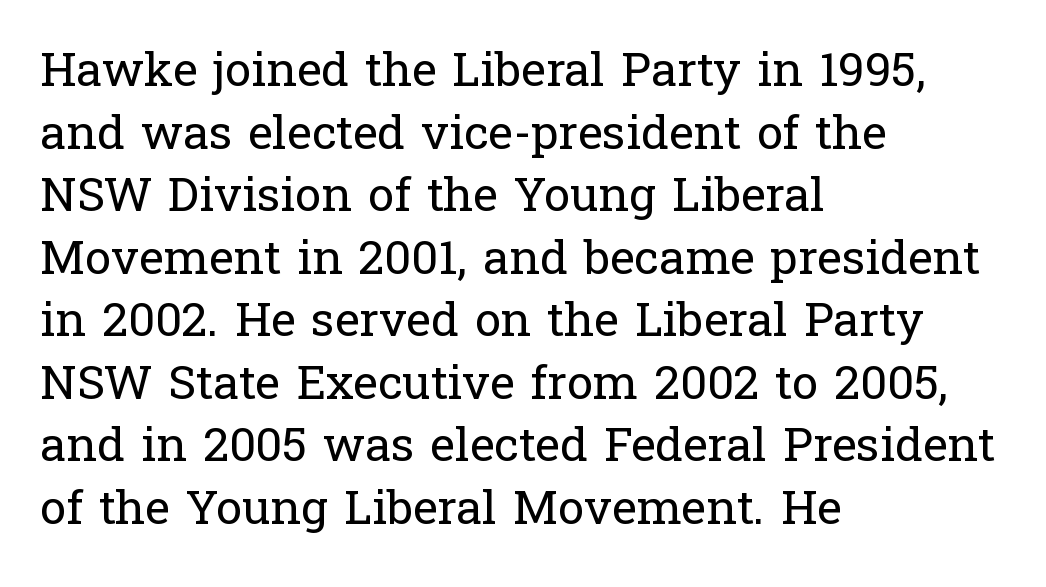
{"serif": "yes", "italic": "no", "bold": "no", "weight": "regular", "width": "normal", "stroke_contrast": "low", "x_height": "medium", "monospaced": "no", "underline": "no", "align": "left", "line_spacing": "normal", "line_spacing_ratio": 1.33, "letter_spacing": "normal", "letter_spacing_em": 0.0, "glyph_px": 47}
